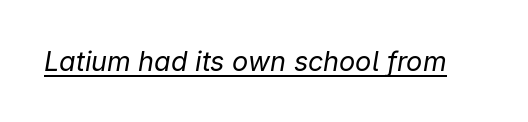
Q: Is the text bold? A: No.
Q: Is the text italic (slanted)? A: Yes, it leans right by about 9 degrees.
Q: Is the text underlined? A: Yes.
Q: Is the spacing between letters normal or unusually wide? A: Normal.
